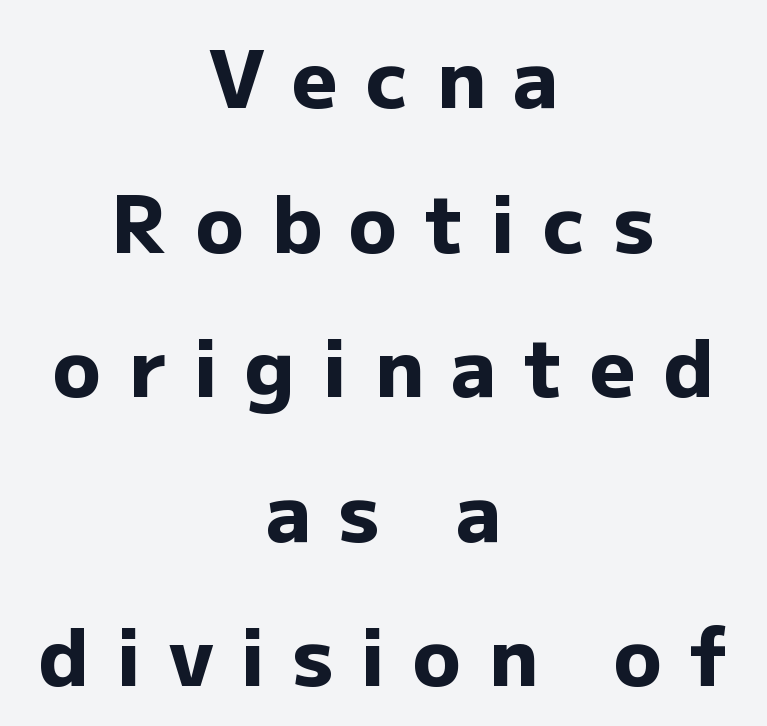
{"serif": "no", "italic": "no", "bold": "yes", "weight": "heavy", "width": "normal", "stroke_contrast": "low", "x_height": "medium", "monospaced": "no", "underline": "no", "align": "center", "line_spacing_ratio": 1.83, "letter_spacing": "wide", "letter_spacing_em": 0.35, "glyph_px": 79}
